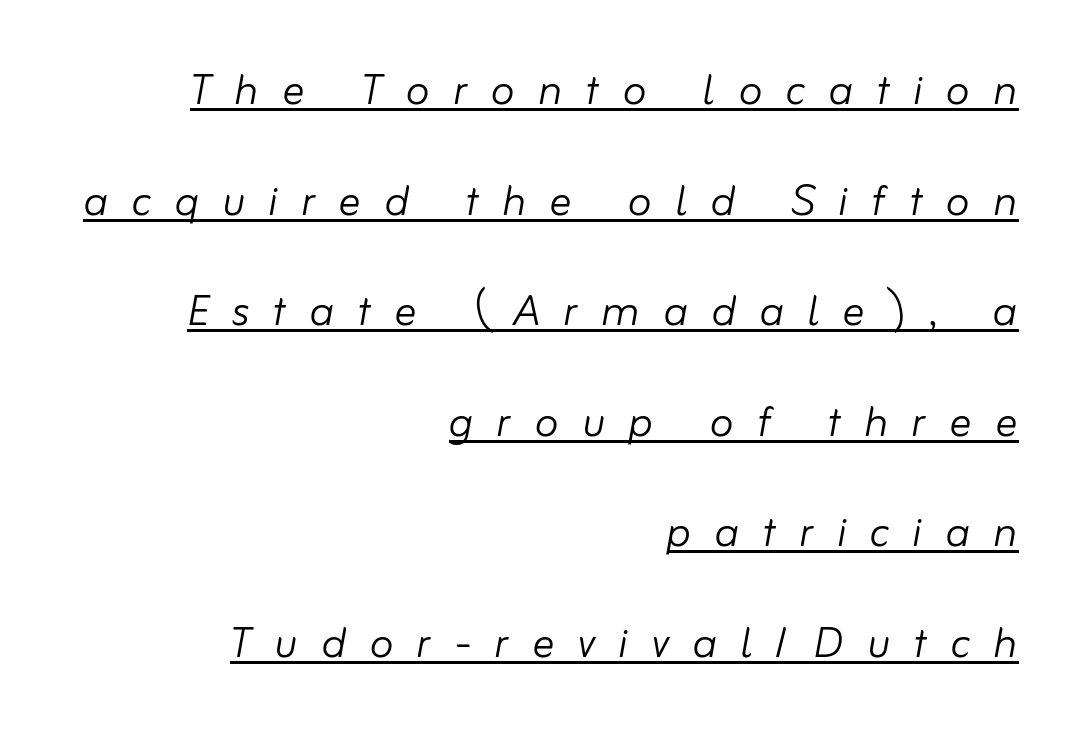
The image shows 55 px light type, italic (leaning right); set right-aligned, loose line spacing (2.01x), unusually wide letter spacing (+0.42 em), underlined; low stroke contrast and a small x-height.
